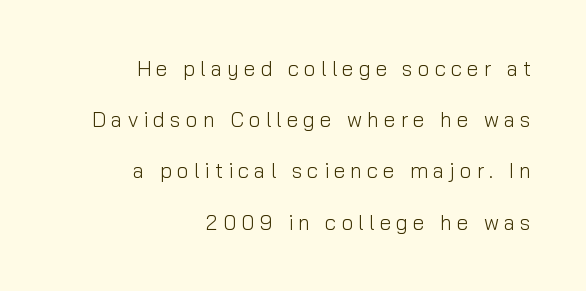
The image shows 21 px text type, upright; set right-aligned, loose line spacing (2.44x), unusually wide letter spacing (+0.24 em), not underlined.
